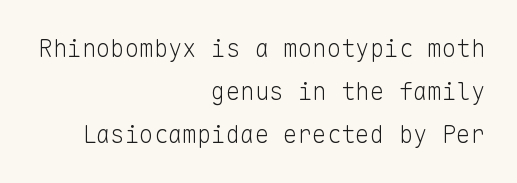
Leftover space on each line is placed entirely before the opening word. Stem width sits at or under what a default text font uses. Look at the tracking — it's just the regular setting, nothing added. Every stem runs plumb, perpendicular to the baseline. Lines of text with bare space underneath.
